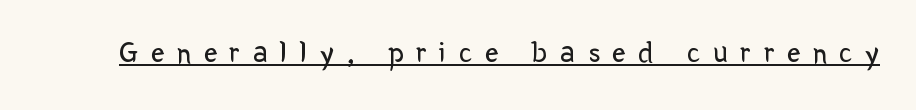
{"serif": "no", "italic": "no", "bold": "no", "weight": "regular", "width": "normal", "stroke_contrast": "low", "x_height": "medium", "monospaced": "no", "underline": "yes", "letter_spacing": "wide", "letter_spacing_em": 0.42, "glyph_px": 30}
